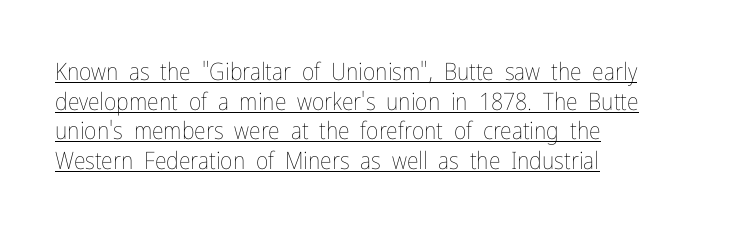
Q: Is the text bold? A: No.
Q: Is the text italic (slanted)? A: No, it is upright.
Q: Is the text underlined? A: Yes.
Q: How is the paragraph aligned? A: Left-aligned.
Q: Is the spacing between letters normal or unusually wide? A: Normal.
